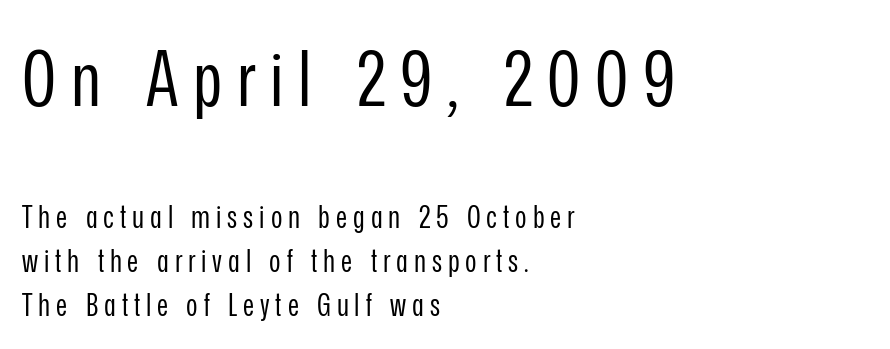
Q: Is the text bold? A: No.
Q: Is the text italic (slanted)? A: No, it is upright.
Q: Is the typeface a serif or a sans-serif typeface? A: Sans-serif.
Q: Is the text underlined? A: No.
Q: How is the paragraph aligned? A: Left-aligned.
Q: Is the spacing between lines tight, normal or loose? A: Normal.
Q: Which block of text is set in a larger size, the first (top) or the second (bottom)? A: The first (top) one.
Q: Width (condensed, normal, or wide)? A: Condensed.
Q: Stroke contrast? A: Low.
Q: x-height? A: Medium.
Q: Monospaced? A: No.
